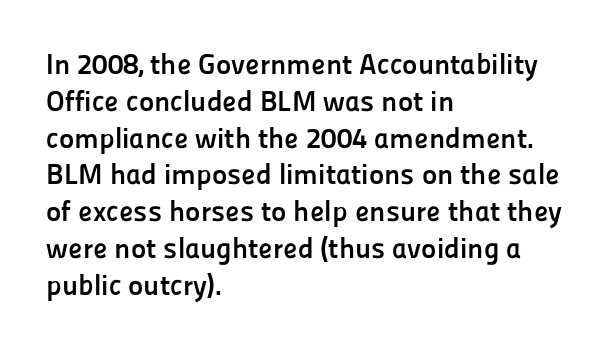
The image shows 29 px semibold sans-serif type, upright; set left-aligned, normal line spacing (1.27x), normal letter spacing, not underlined; low stroke contrast and a medium x-height.
